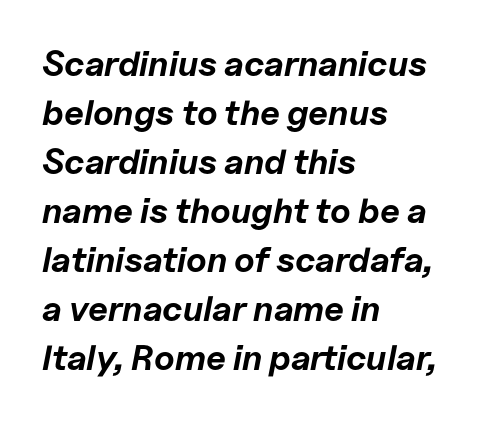
Q: Is the text bold? A: Yes.
Q: Is the text italic (slanted)? A: Yes, it leans right by about 11 degrees.
Q: Is the text underlined? A: No.
Q: How is the paragraph aligned? A: Left-aligned.
Q: Is the spacing between letters normal or unusually wide? A: Normal.
Q: Is the spacing between lines tight, normal or loose? A: Normal.
Q: Width (condensed, normal, or wide)? A: Normal.
Q: Stroke contrast? A: Low.
Q: x-height? A: Medium.
Q: Monospaced? A: No.
